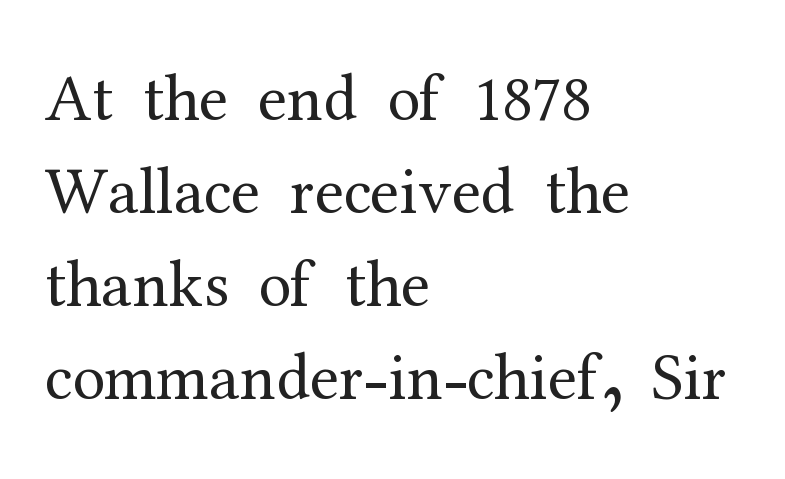
The image shows 66 px regular-weight serif type, upright; set left-aligned, normal line spacing (1.41x), normal letter spacing, not underlined; medium stroke contrast and a medium x-height.
